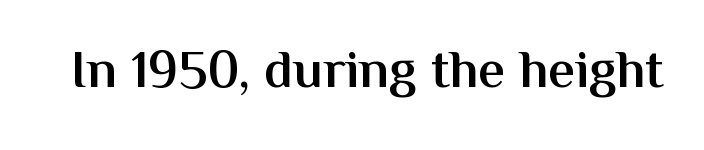
{"serif": "no", "italic": "no", "bold": "semi", "weight": "semibold", "width": "normal", "stroke_contrast": "medium", "x_height": "medium", "monospaced": "no", "underline": "no", "letter_spacing": "normal", "letter_spacing_em": 0.0, "glyph_px": 54}
